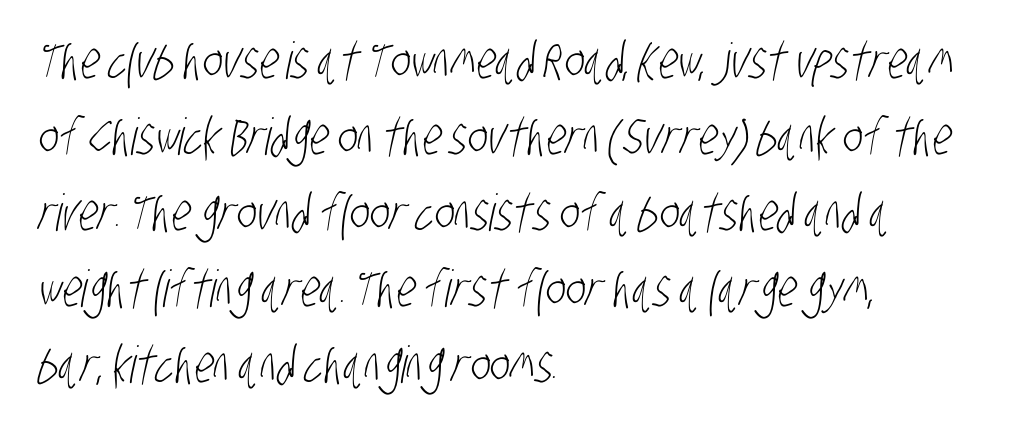
The image shows 51 px light, condensed sans-serif type; set left-aligned, normal line spacing (1.49x), normal letter spacing, not underlined; low stroke contrast and a large x-height.
